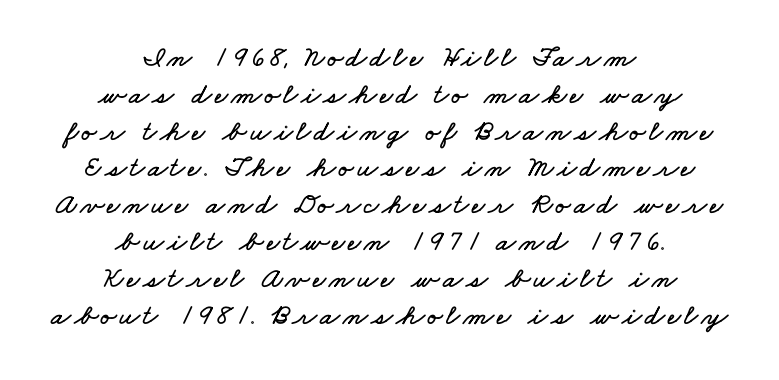
The image shows 29 px wide type; set centered, normal line spacing (1.27x), not underlined; low stroke contrast and a small x-height.
